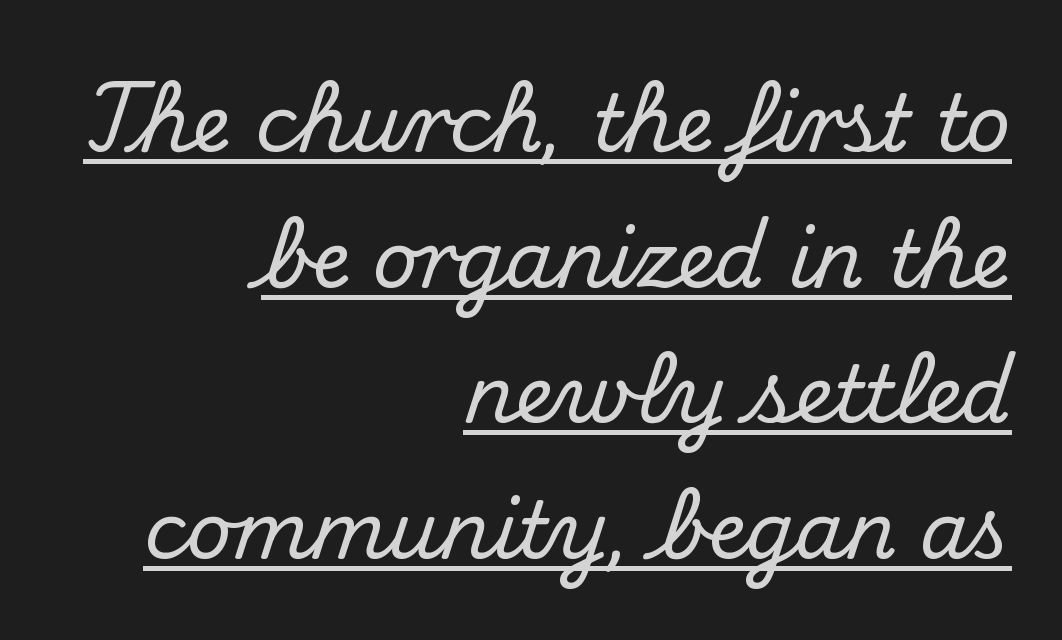
The image shows 78 px serif type; set right-aligned, line spacing 1.74x, normal letter spacing, underlined; medium stroke contrast and a small x-height.
